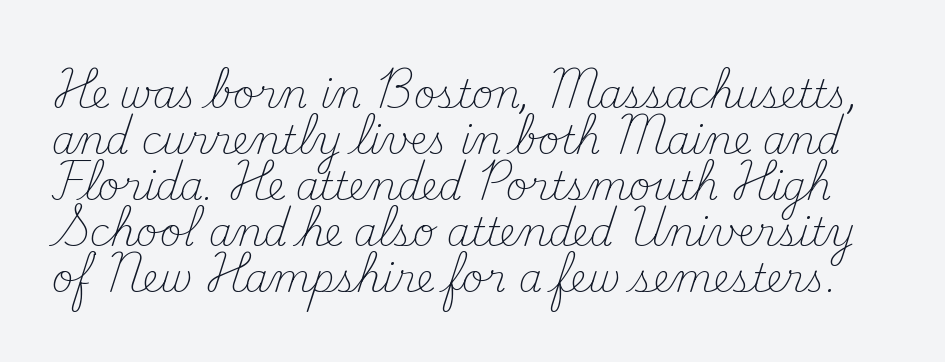
Q: Is the text bold? A: No.
Q: Is the text italic (slanted)? A: Yes.
Q: Is the typeface a serif or a sans-serif typeface? A: Serif.
Q: Is the text underlined? A: No.
Q: Is the spacing between letters normal or unusually wide? A: Normal.
Q: Width (condensed, normal, or wide)? A: Normal.
Q: Stroke contrast? A: Medium.
Q: x-height? A: Small.
Q: Monospaced? A: No.
